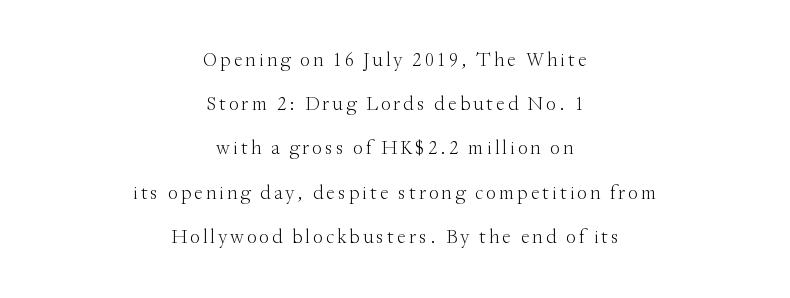
{"italic": "no", "bold": "no", "underline": "no", "align": "center", "line_spacing": "loose", "line_spacing_ratio": 2.21, "glyph_px": 20}
